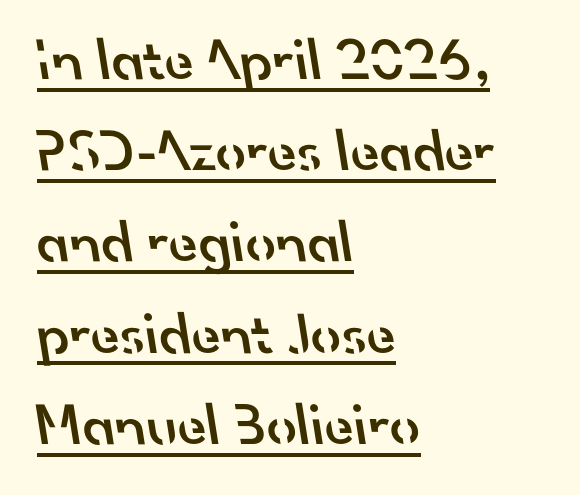
{"serif": "no", "bold": "semi", "weight": "semibold", "width": "normal", "stroke_contrast": "low", "x_height": "small", "monospaced": "no", "underline": "yes", "align": "left", "line_spacing": "normal", "line_spacing_ratio": 1.52, "letter_spacing": "normal", "letter_spacing_em": 0.0, "glyph_px": 60}
